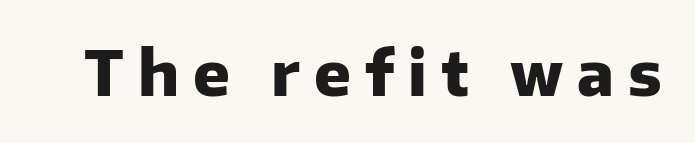
The image shows 61 px heavy sans-serif type, upright; set unusually wide letter spacing (+0.23 em), not underlined; low stroke contrast and a medium x-height.
